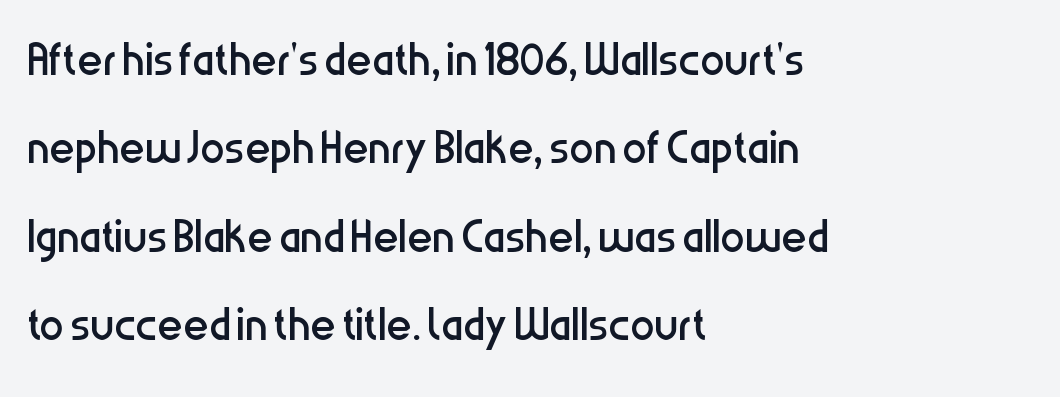
Check the space under the baseline: it is left empty. The designer went with a sans here, leaving each stem footless. Do the characters align in a grid? No, the font is proportional. Stroke thickness stays within the range of a standard reading face or lighter.
